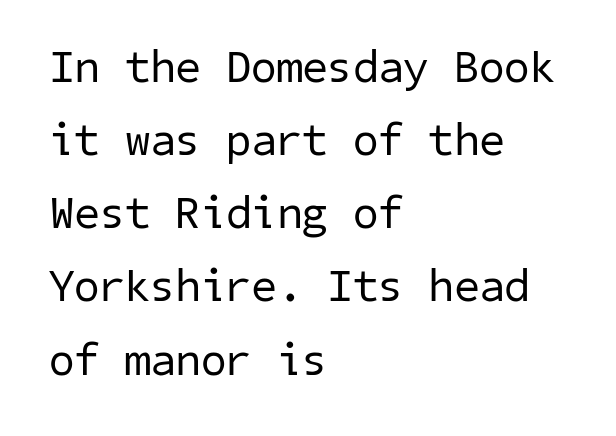
The image shows 46 px regular-weight sans-serif type; set left-aligned, normal line spacing (1.59x), normal letter spacing, not underlined; low stroke contrast and a medium x-height.
